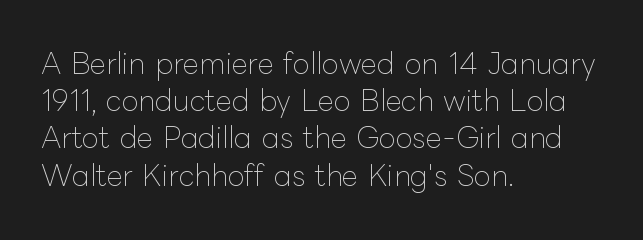
Think of a printed novel: that variable character pitch is what you see here. The letters stand straight up with perfectly vertical stems. Each word holds together tightly as a unit, with standard inter-letter gaps. The passage shown is not underscored anywhere. Does the leading feel generous? No, just average. Casual observation: everything's shoved over to the left.
